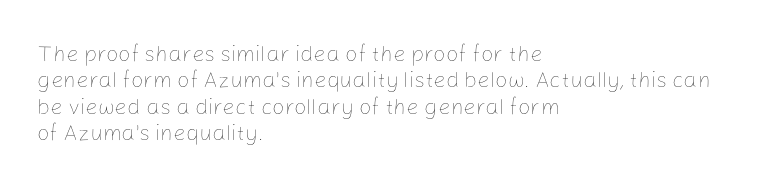
This sample uses an upright cut, with every glyph sitting square on the baseline. Underlining? Definitely not there. Heaviness? Minimal to ordinary, like unemphasized prose. Short note: letters normally spaced. Where is the straight margin? On the left.
